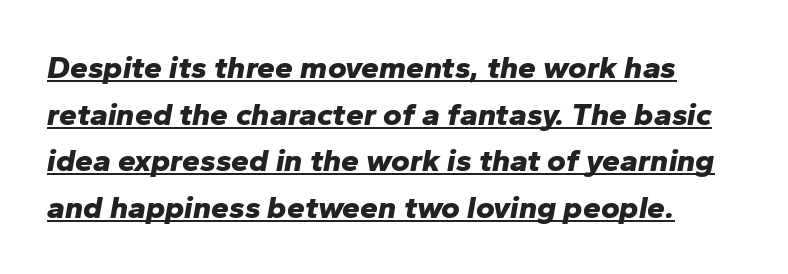
Q: Is the text bold? A: Yes.
Q: Is the text italic (slanted)? A: Yes, it leans right by about 10 degrees.
Q: Is the text underlined? A: Yes.
Q: Is the spacing between letters normal or unusually wide? A: Normal.
Q: Is the spacing between lines tight, normal or loose? A: Normal.
Q: Width (condensed, normal, or wide)? A: Normal.
Q: Stroke contrast? A: Low.
Q: x-height? A: Medium.
Q: Monospaced? A: No.
